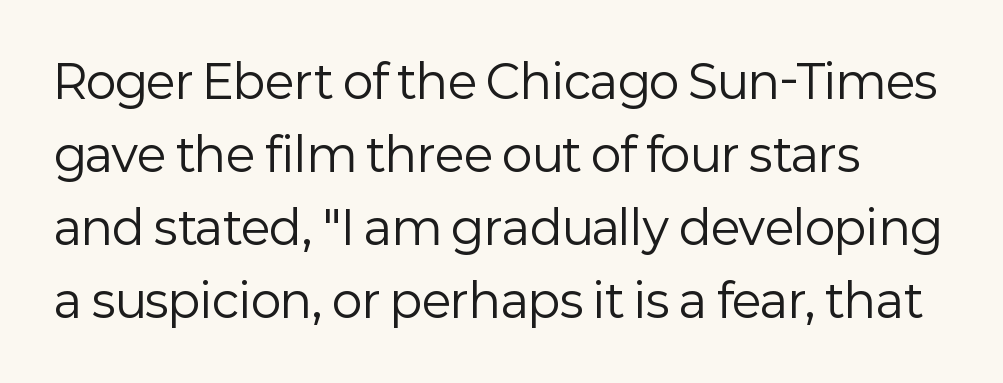
Q: Is the text bold? A: No.
Q: Is the text italic (slanted)? A: No, it is upright.
Q: Is the typeface a serif or a sans-serif typeface? A: Sans-serif.
Q: Is the text underlined? A: No.
Q: Is the spacing between letters normal or unusually wide? A: Normal.
Q: Is the spacing between lines tight, normal or loose? A: Normal.
Q: Width (condensed, normal, or wide)? A: Normal.
Q: Stroke contrast? A: Low.
Q: x-height? A: Medium.
Q: Monospaced? A: No.
